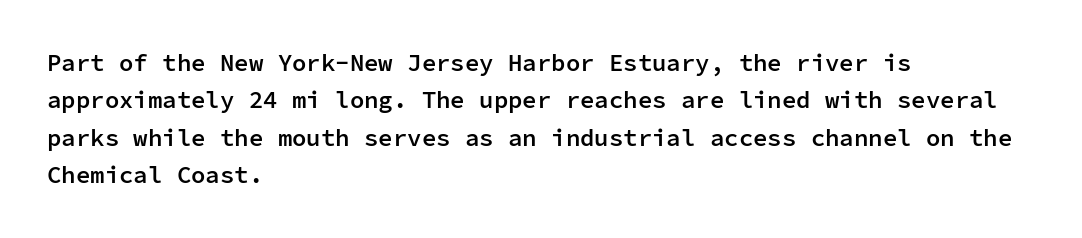
Q: Is the text bold? A: Semi-bold.
Q: Is the text italic (slanted)? A: No, it is upright.
Q: Is the text underlined? A: No.
Q: How is the paragraph aligned? A: Left-aligned.
Q: Is the spacing between letters normal or unusually wide? A: Normal.
Q: Is the spacing between lines tight, normal or loose? A: Normal.
